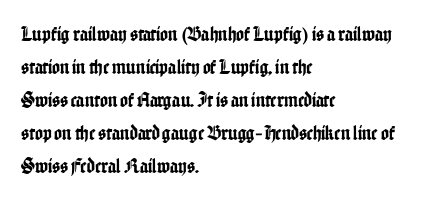
Q: Is the text italic (slanted)? A: No, it is upright.
Q: Is the text underlined? A: No.
Q: How is the paragraph aligned? A: Left-aligned.
Q: Is the spacing between letters normal or unusually wide? A: Normal.
Q: Is the spacing between lines tight, normal or loose? A: Normal.
